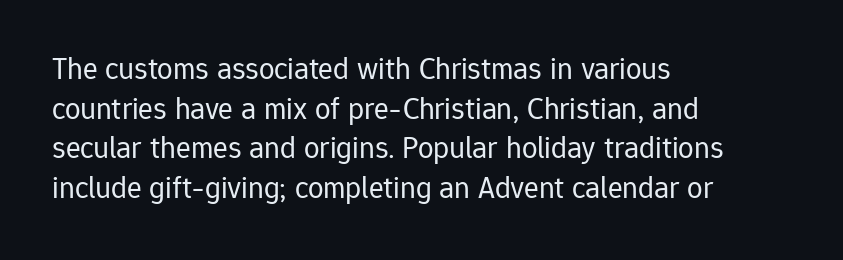
{"serif": "no", "italic": "no", "bold": "no", "weight": "regular", "width": "normal", "stroke_contrast": "low", "x_height": "medium", "monospaced": "no", "underline": "no", "align": "left", "line_spacing": "normal", "line_spacing_ratio": 1.28, "letter_spacing": "normal", "letter_spacing_em": 0.0, "glyph_px": 31}
